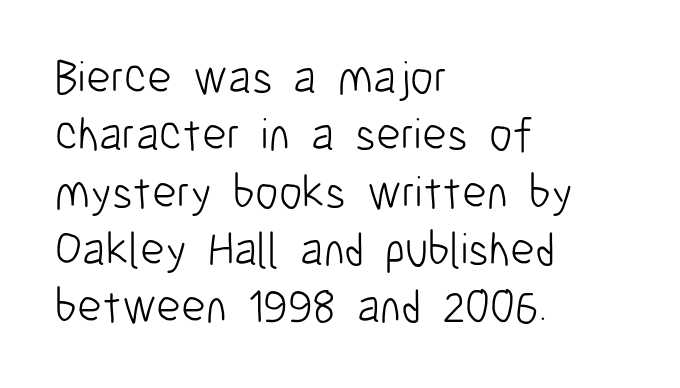
{"serif": "no", "italic": "no", "bold": "no", "weight": "light", "width": "condensed", "stroke_contrast": "low", "x_height": "medium", "monospaced": "no", "underline": "no", "align": "left", "line_spacing_ratio": 1.22, "letter_spacing": "normal", "letter_spacing_em": 0.0, "glyph_px": 47}
